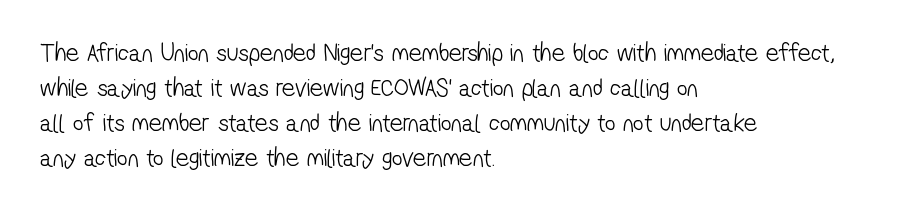
{"bold": "no", "underline": "no", "align": "left", "line_spacing": "normal", "line_spacing_ratio": 1.35, "letter_spacing": "normal", "letter_spacing_em": 0.0, "glyph_px": 26}
